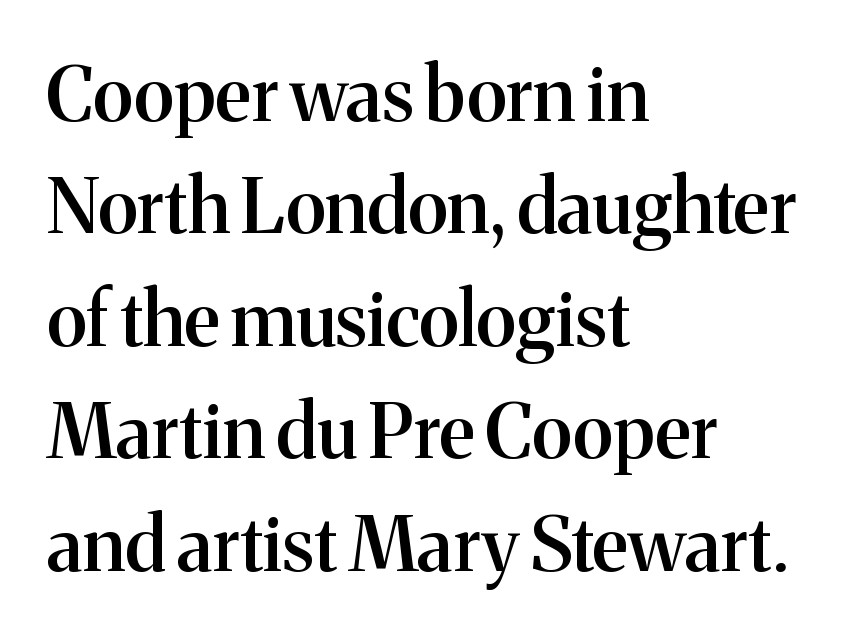
{"serif": "yes", "italic": "no", "bold": "semi", "weight": "semibold", "width": "normal", "stroke_contrast": "medium", "x_height": "medium", "monospaced": "no", "underline": "no", "align": "left", "line_spacing": "normal", "line_spacing_ratio": 1.5, "letter_spacing": "normal", "letter_spacing_em": 0.0, "glyph_px": 75}
